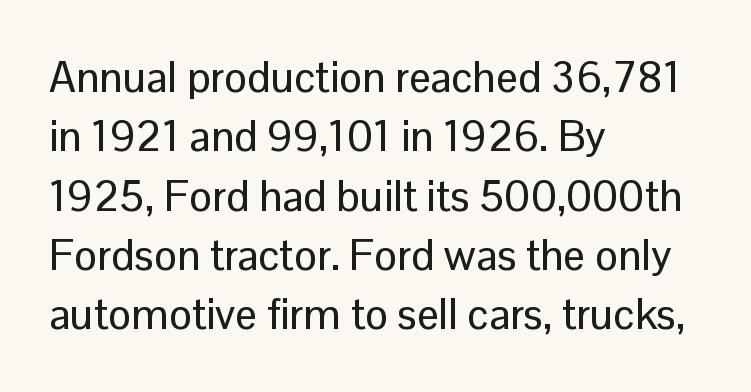
Posture: upright roman. Rows of type keep a routine distance in the vertical direction. Spacing between characters is what you'd get straight out of the box. Where is the straight margin? On the left.
